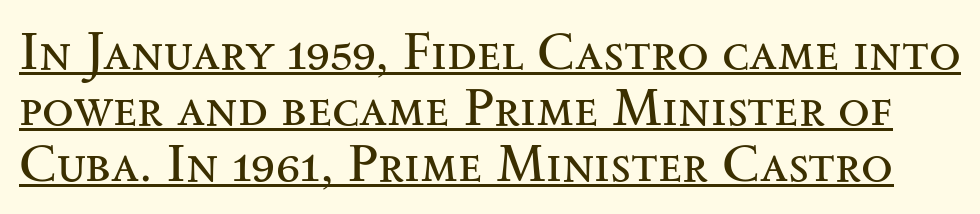
Here the designer chose a conventional face with non-uniform glyph widths. Unlike a clean sans, this face finishes its strokes with serifs. There is no visible air inserted between adjacent glyphs. Underlining? Definitely there. Does the lettering tilt? It doesn't — this is upright. No heavy texture on the line: the type isn't bold.
